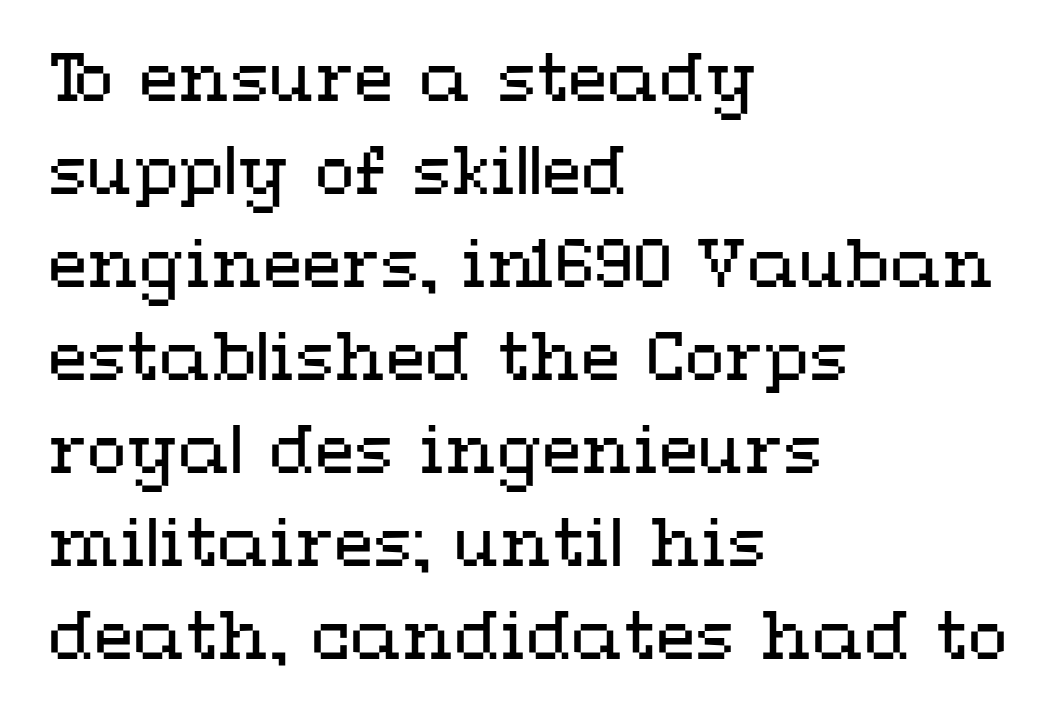
The image shows 65 px regular-weight, wide type, upright; set left-aligned, normal line spacing (1.43x), normal letter spacing, not underlined; medium stroke contrast and a medium x-height.
